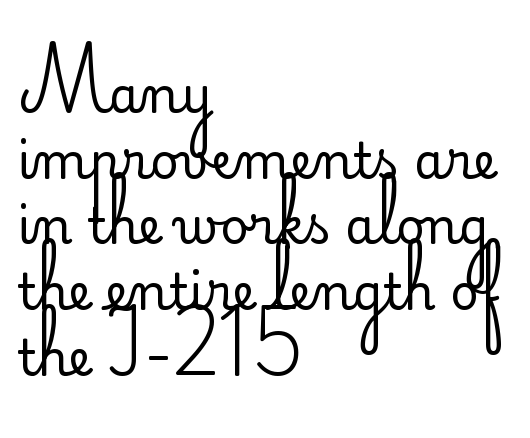
The characters are drawn with everyday or finer stroke widths. If you drew a line through each stem, it would be perfectly vertical. Underline: absent. Is there much room between lines? A standard amount, neither cramped nor airy. Look at the tracking — it's just the regular setting, nothing added.
